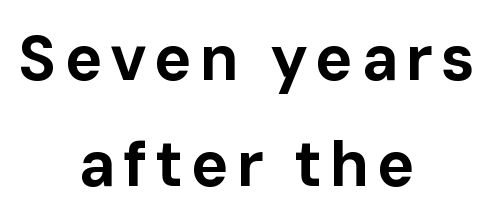
The image shows 63 px bold sans-serif type, upright; set centered, normal line spacing (1.69x), not underlined; low stroke contrast and a medium x-height.
